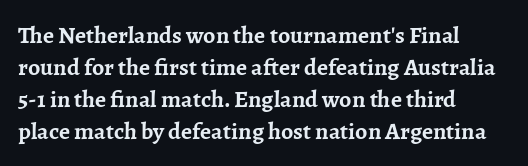
Q: Is the text bold? A: Yes.
Q: Is the text italic (slanted)? A: No, it is upright.
Q: Is the text underlined? A: No.
Q: How is the paragraph aligned? A: Left-aligned.
Q: Is the spacing between letters normal or unusually wide? A: Normal.
Q: Is the spacing between lines tight, normal or loose? A: Normal.
